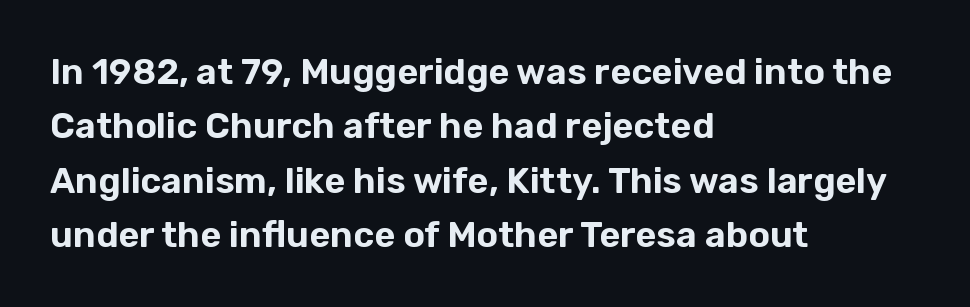
Every row of glyphs begins at an identical x-position on the left. How are the letters spaced? Ordinarily, with no added tracking. Note the varied advance widths — an 'i' is clearly narrower than an 'm'. Lines of text with bare space underneath.
